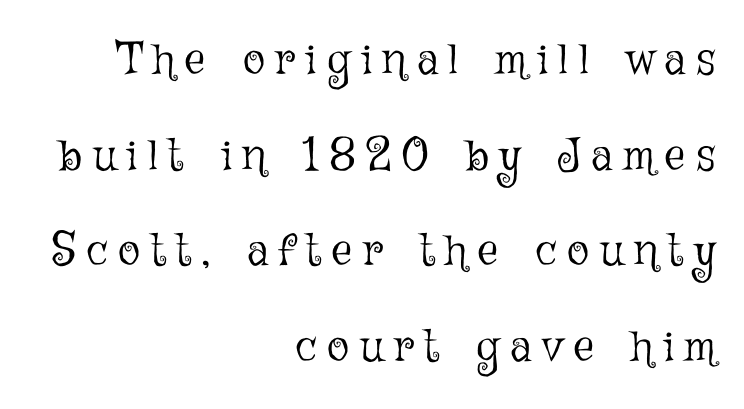
The image shows 46 px light type, upright; set right-aligned, loose line spacing (2.08x), unusually wide letter spacing (+0.23 em), not underlined; low stroke contrast and a medium x-height.
